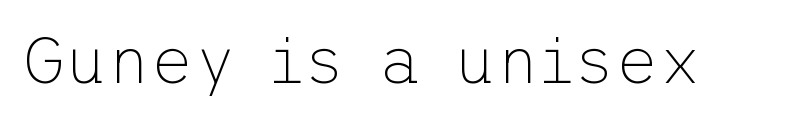
Ordinary non-slanted type is in use. These glyphs show unthickened strokes, regular width or finer. Just letters on the line, the space beneath them empty. The characters display no serif detailing; their extremities are plain.
